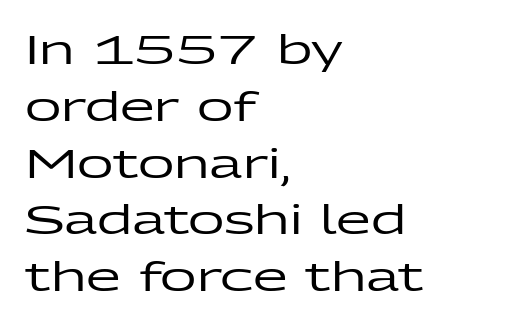
{"serif": "no", "italic": "no", "width": "wide", "stroke_contrast": "low", "x_height": "medium", "monospaced": "no", "underline": "no", "align": "left", "line_spacing": "normal", "line_spacing_ratio": 1.42, "letter_spacing": "normal", "letter_spacing_em": 0.0, "glyph_px": 40}
